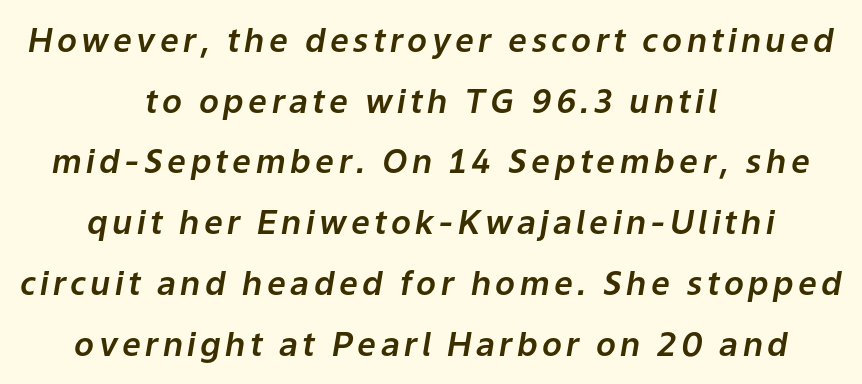
{"italic": "yes", "lean": "right", "slant_degrees": 9, "width": "normal", "stroke_contrast": "low", "x_height": "medium", "monospaced": "no", "underline": "no", "align": "center", "line_spacing_ratio": 1.84, "glyph_px": 33}
